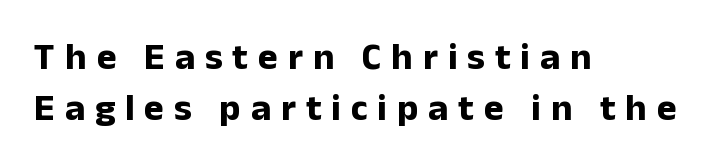
The image shows 38 px bold sans-serif type, upright; set left-aligned, normal line spacing (1.35x), unusually wide letter spacing (+0.26 em), not underlined; low stroke contrast and a medium x-height.
